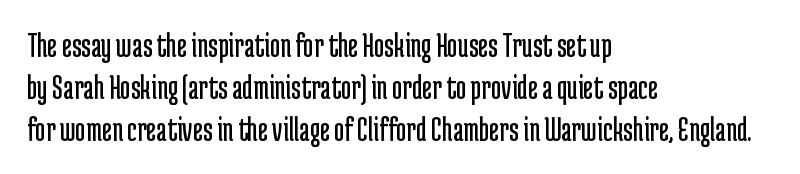
Font category for this specimen: sans-serif. Lines of text with bare space underneath. Think of a printed novel: that variable character pitch is what you see here. The letters sit at their default tracking, neither squeezed nor spread. Heaviness? Minimal to ordinary, like unemphasized prose.
